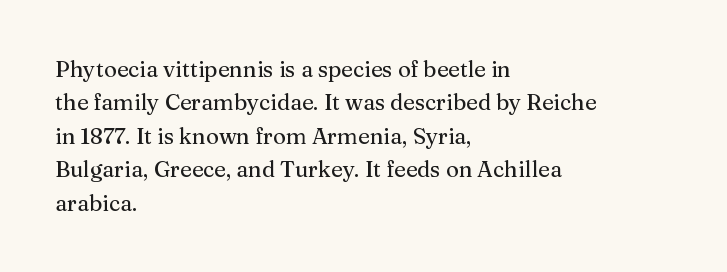
Regarding leading, the lines here are spaced in the standard way. The typography opts for an upright posture over an oblique one. Caption: multi-line text, flush left, ragged right. Nothing unusual about the tracking: characters are spaced as the font intends.
